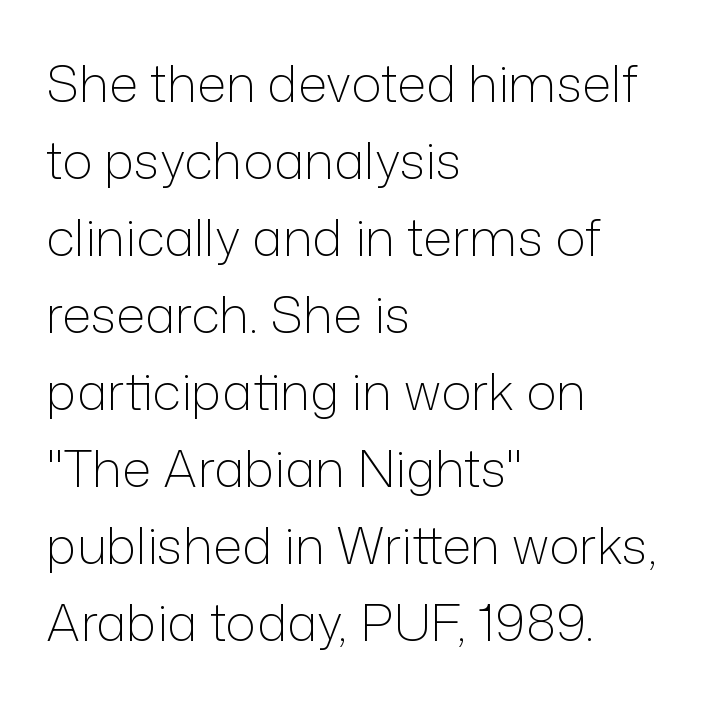
{"serif": "no", "italic": "no", "bold": "no", "weight": "light", "width": "normal", "stroke_contrast": "low", "x_height": "medium", "monospaced": "no", "underline": "no", "align": "left", "line_spacing": "normal", "line_spacing_ratio": 1.51, "letter_spacing": "normal", "letter_spacing_em": 0.0, "glyph_px": 51}
